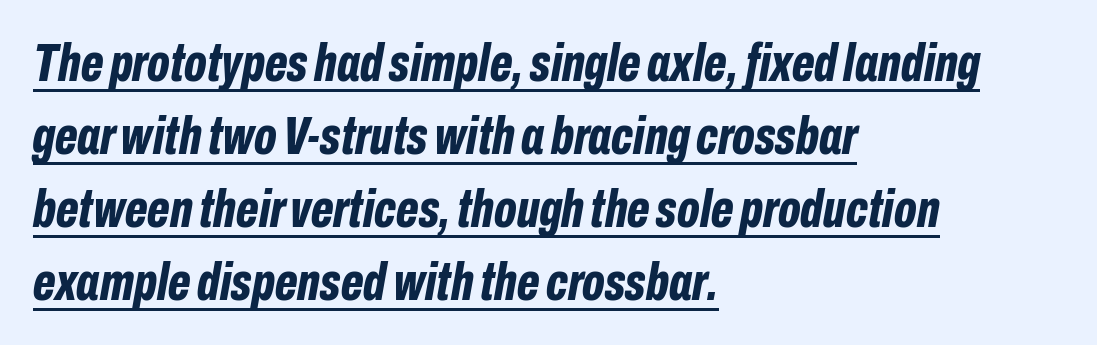
Q: Is the text bold? A: Yes.
Q: Is the text italic (slanted)? A: Yes, it leans right by about 10 degrees.
Q: Is the text underlined? A: Yes.
Q: How is the paragraph aligned? A: Left-aligned.
Q: Is the spacing between letters normal or unusually wide? A: Normal.
Q: Is the spacing between lines tight, normal or loose? A: Normal.
Q: Width (condensed, normal, or wide)? A: Condensed.
Q: Stroke contrast? A: Low.
Q: x-height? A: Medium.
Q: Monospaced? A: No.
